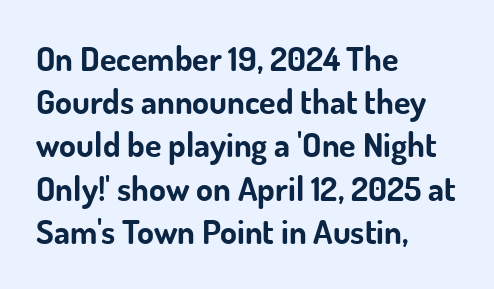
{"serif": "no", "italic": "no", "bold": "yes", "weight": "bold", "width": "normal", "stroke_contrast": "low", "x_height": "small", "monospaced": "no", "underline": "no", "align": "left", "line_spacing": "normal", "line_spacing_ratio": 1.27, "letter_spacing": "normal", "letter_spacing_em": 0.0, "glyph_px": 34}
